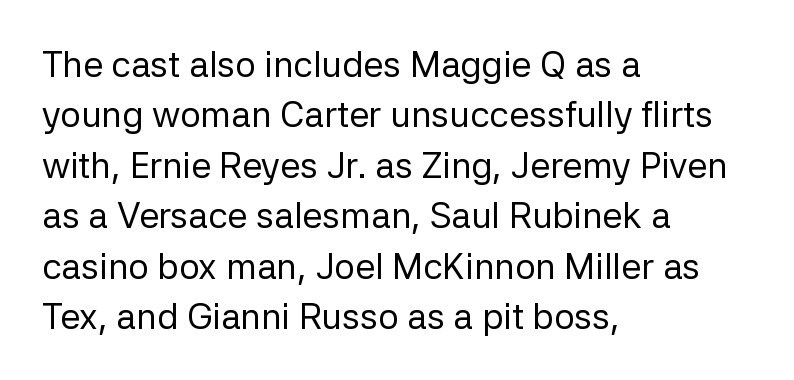
{"serif": "no", "italic": "no", "bold": "no", "weight": "regular", "width": "normal", "stroke_contrast": "low", "x_height": "medium", "monospaced": "no", "underline": "no", "align": "left", "line_spacing": "normal", "line_spacing_ratio": 1.4, "letter_spacing": "normal", "letter_spacing_em": 0.0, "glyph_px": 36}
